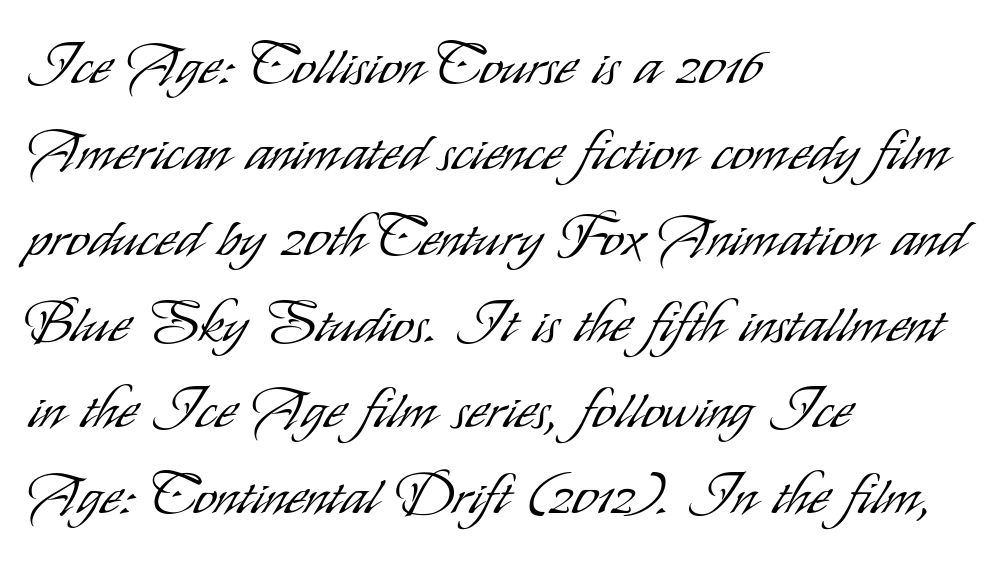
{"serif": "no", "bold": "no", "weight": "light", "width": "condensed", "stroke_contrast": "low", "x_height": "small", "monospaced": "no", "underline": "no", "align": "left", "line_spacing": "normal", "line_spacing_ratio": 1.51, "letter_spacing": "normal", "letter_spacing_em": 0.0, "glyph_px": 57}
